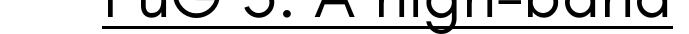
Q: Is the text bold? A: No.
Q: Is the text italic (slanted)? A: No, it is upright.
Q: Is the typeface a serif or a sans-serif typeface? A: Sans-serif.
Q: Is the text underlined? A: Yes.
Q: Is the spacing between letters normal or unusually wide? A: Normal.
Q: Width (condensed, normal, or wide)? A: Normal.
Q: Stroke contrast? A: Low.
Q: x-height? A: Small.
Q: Monospaced? A: No.
